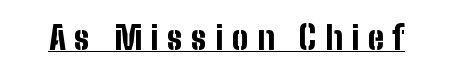
{"serif": "no", "italic": "no", "bold": "yes", "weight": "bold", "width": "condensed", "stroke_contrast": "low", "x_height": "medium", "monospaced": "no", "underline": "yes", "letter_spacing": "wide", "letter_spacing_em": 0.26, "glyph_px": 33}
